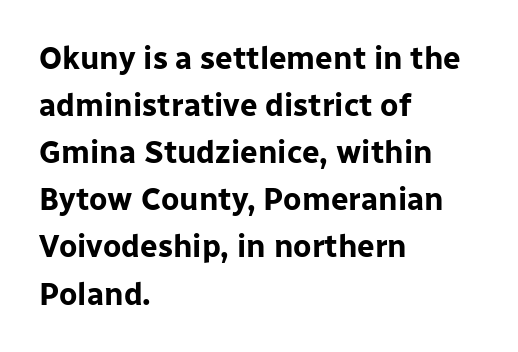
{"serif": "no", "italic": "no", "bold": "yes", "weight": "bold", "width": "normal", "stroke_contrast": "low", "x_height": "medium", "monospaced": "no", "underline": "no", "align": "left", "line_spacing": "normal", "line_spacing_ratio": 1.52, "letter_spacing": "normal", "letter_spacing_em": 0.0, "glyph_px": 31}
